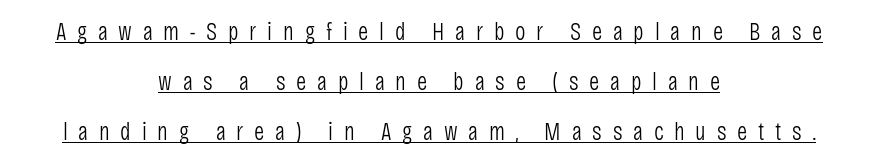
Look at the tracking — it's clearly loosened, letters drifting apart. What decoration does the sample have? An underline. Whoever set this chose breathing room over compactness in the vertical rhythm. Is there any slant? The stems are plumb. These lines are centered, leaving both edges ragged. Heft: none added — not bold.
